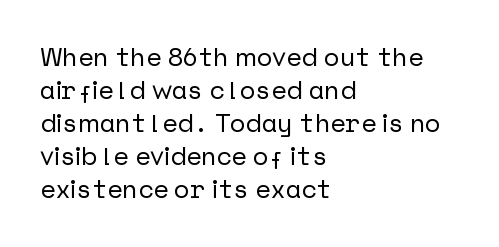
{"italic": "no", "underline": "no", "align": "left", "line_spacing": "normal", "line_spacing_ratio": 1.27, "letter_spacing": "normal", "letter_spacing_em": 0.0, "glyph_px": 26}
